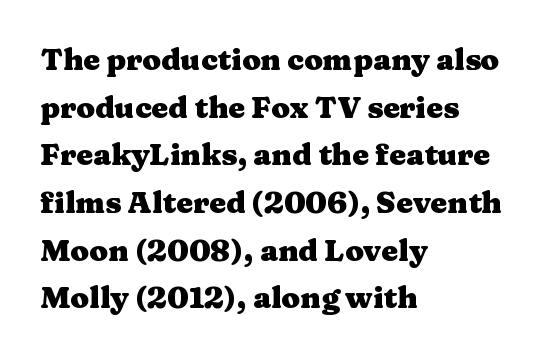
In CSS terms this would be text-align: left. This rendering features lettering with no underline. You could not count columns in this text — the font is proportionally spaced. Its strokes are broad and dark, the hallmark of bold type. Tracking value appears to be zero — textbook default spacing. A normal amount of white space separates one row of letters from the next.
